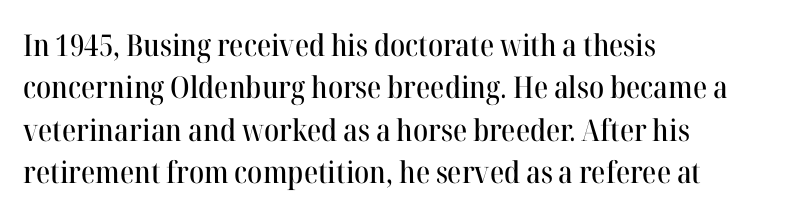
{"serif": "yes", "italic": "no", "width": "normal", "stroke_contrast": "high", "x_height": "medium", "monospaced": "no", "underline": "no", "align": "left", "line_spacing": "normal", "line_spacing_ratio": 1.41, "letter_spacing": "normal", "letter_spacing_em": 0.0, "glyph_px": 30}
